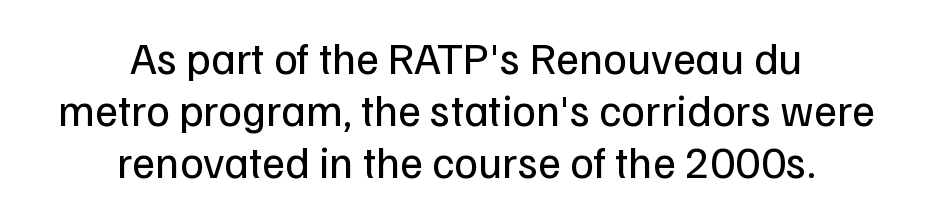
Q: Is the text bold? A: No.
Q: Is the text italic (slanted)? A: No, it is upright.
Q: Is the typeface a serif or a sans-serif typeface? A: Sans-serif.
Q: Is the text underlined? A: No.
Q: How is the paragraph aligned? A: Centered.
Q: Is the spacing between letters normal or unusually wide? A: Normal.
Q: Width (condensed, normal, or wide)? A: Normal.
Q: Stroke contrast? A: Low.
Q: x-height? A: Medium.
Q: Monospaced? A: No.
